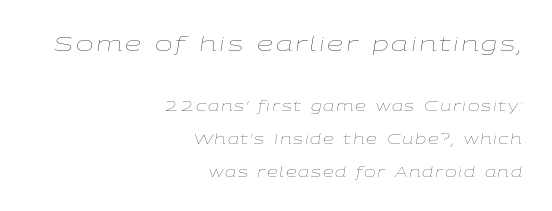
No word sits above an underline. Bigger letters appear in the top chunk; the bottom chunk is reduced. Yep, that's italic — everything's leaning. Caption: multi-line text, flush right, ragged left. A quiet, ordinary-to-light weight characterises the typeface.
